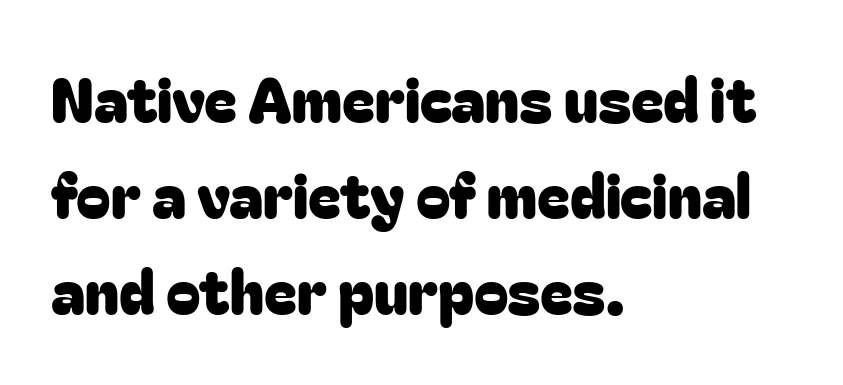
Interline gaps are of average width in this sample. The designer went with a sans here, leaving each stem footless. Underlining? Definitely not there. The font's upright variant was chosen for this text.
